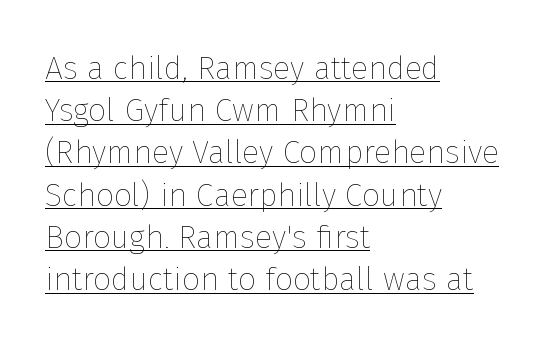
The rendering anchors every line to the left-hand side. Looks like regular typesetting: each glyph gets only the width it needs. Standard letterfit; no display-style spreading of the glyphs. The cut favours lightness, reaching ordinary text weight at its darkest.
